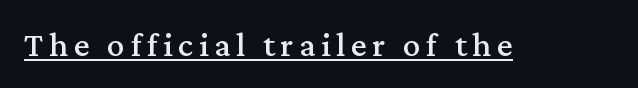
When letters stand straight like this, we call the style roman or upright. Looks like someone drew a line under every word here. Think of a printed novel: that variable character pitch is what you see here. Letterform terminals end in serifs throughout the passage.
